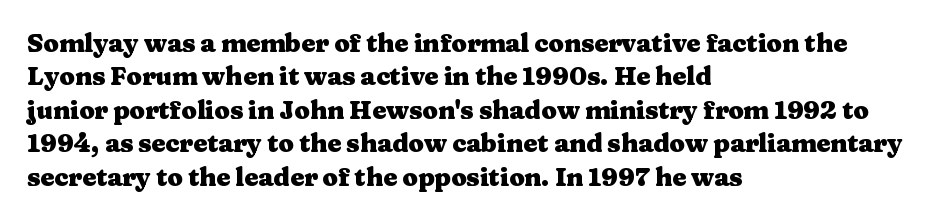
Notice how the passage keeps a crisp vertical edge on the left only. Ordinary non-slanted type is in use. This sample uses plain, unmodified letter spacing. Strong, thick strokes mark this as bold type. Normally led — the rows are evenly, conventionally spaced.
